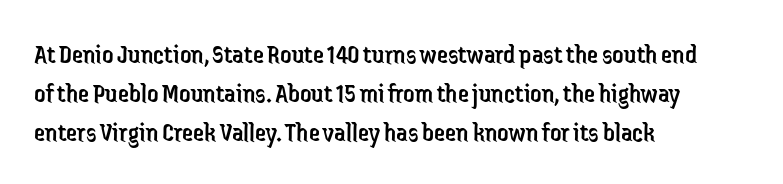
Q: Is the text bold? A: No.
Q: Is the text italic (slanted)? A: No, it is upright.
Q: Is the typeface a serif or a sans-serif typeface? A: Sans-serif.
Q: Is the text underlined? A: No.
Q: How is the paragraph aligned? A: Left-aligned.
Q: Is the spacing between letters normal or unusually wide? A: Normal.
Q: Is the spacing between lines tight, normal or loose? A: Normal.
Q: Width (condensed, normal, or wide)? A: Condensed.
Q: Stroke contrast? A: Low.
Q: x-height? A: Medium.
Q: Monospaced? A: No.
